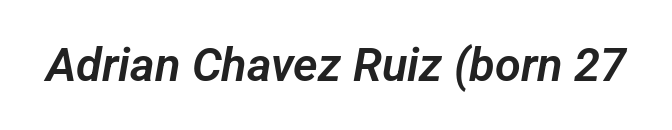
The image shows 47 px sans-serif type; set normal letter spacing, not underlined; low stroke contrast and a medium x-height.
